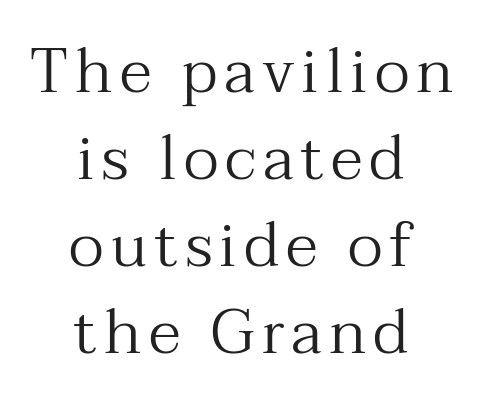
Letters rest on an invisible, unmarked baseline. Think standard paragraph weight, or any step lighter than that. The rag falls on both sides of this text block equally. Notice how the stems are strictly vertical — no italics here.
